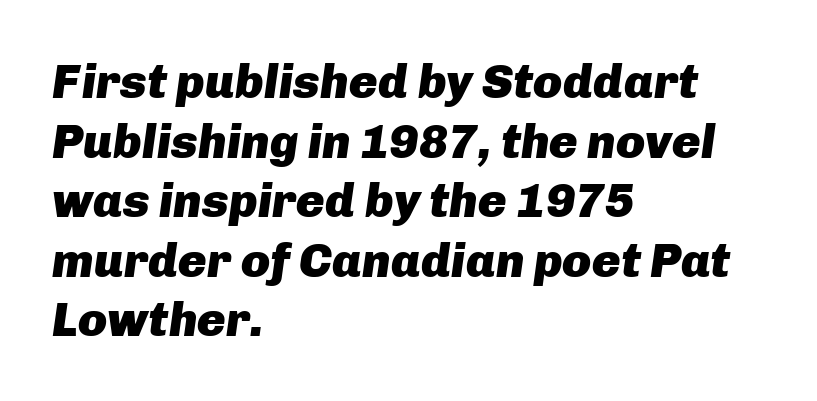
Q: Is the text bold? A: Yes.
Q: Is the text italic (slanted)? A: Yes, it leans right by about 8 degrees.
Q: Is the text underlined? A: No.
Q: How is the paragraph aligned? A: Left-aligned.
Q: Is the spacing between letters normal or unusually wide? A: Normal.
Q: Width (condensed, normal, or wide)? A: Normal.
Q: Stroke contrast? A: Low.
Q: x-height? A: Medium.
Q: Monospaced? A: No.
